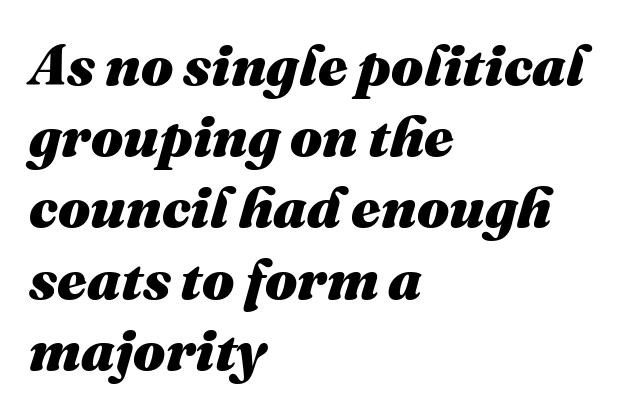
{"italic": "yes", "lean": "right", "slant_degrees": 16, "bold": "yes", "weight": "heavy", "width": "normal", "stroke_contrast": "medium", "x_height": "medium", "monospaced": "no", "underline": "no", "align": "left", "line_spacing": "normal", "line_spacing_ratio": 1.25, "letter_spacing": "normal", "letter_spacing_em": 0.0, "glyph_px": 57}
